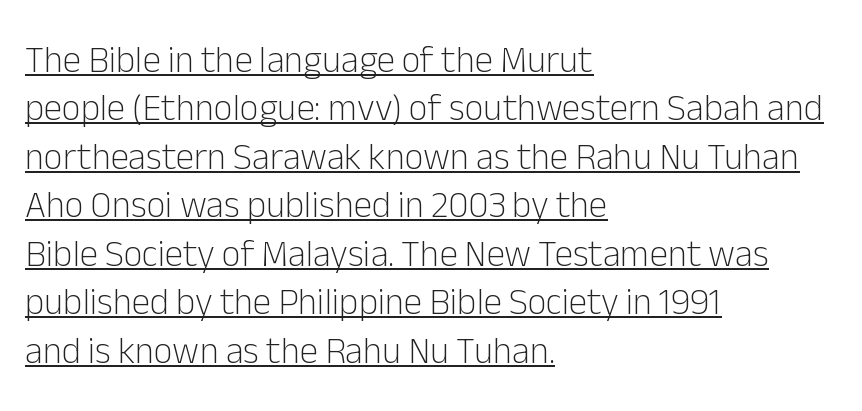
The image shows 37 px light sans-serif type, upright; set left-aligned, normal line spacing (1.31x), normal letter spacing, underlined; low stroke contrast and a medium x-height.
